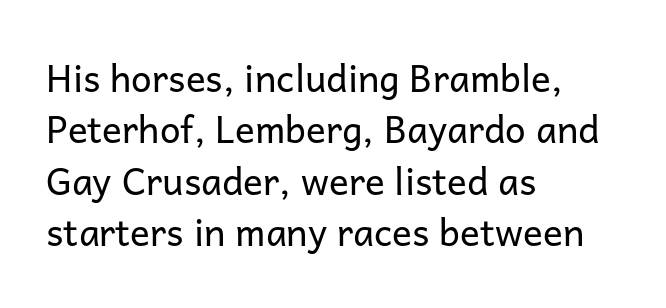
Q: Is the text bold? A: No.
Q: Is the text italic (slanted)? A: No, it is upright.
Q: Is the typeface a serif or a sans-serif typeface? A: Sans-serif.
Q: Is the text underlined? A: No.
Q: How is the paragraph aligned? A: Left-aligned.
Q: Is the spacing between letters normal or unusually wide? A: Normal.
Q: Is the spacing between lines tight, normal or loose? A: Normal.
Q: Width (condensed, normal, or wide)? A: Normal.
Q: Stroke contrast? A: Low.
Q: x-height? A: Medium.
Q: Monospaced? A: No.
